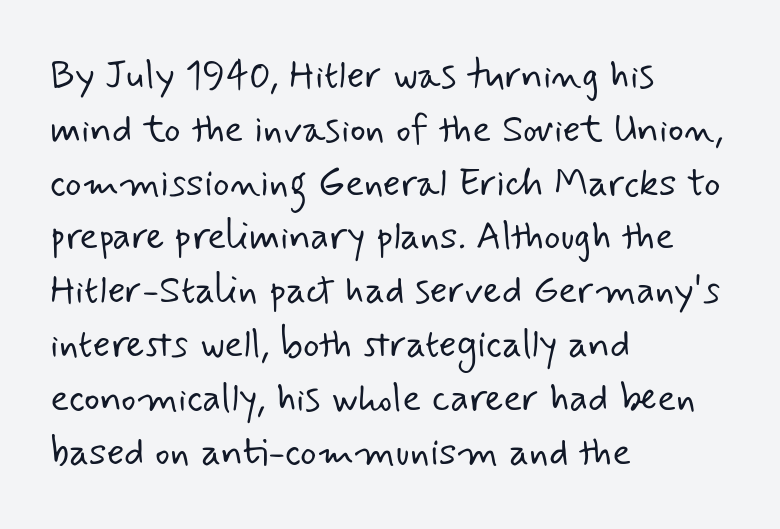
The image shows 39 px light sans-serif type; set left-aligned, normal line spacing (1.38x), normal letter spacing, not underlined; low stroke contrast and a small x-height.
